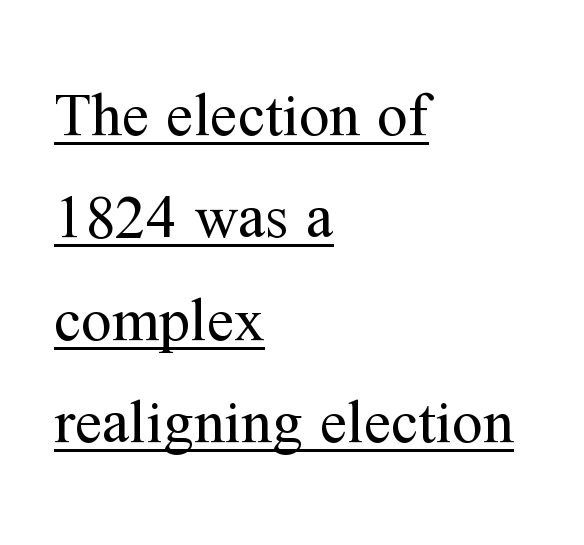
The image shows 61 px regular-weight serif type, upright; set left-aligned, normal line spacing (1.68x), normal letter spacing, underlined; medium stroke contrast and a medium x-height.
